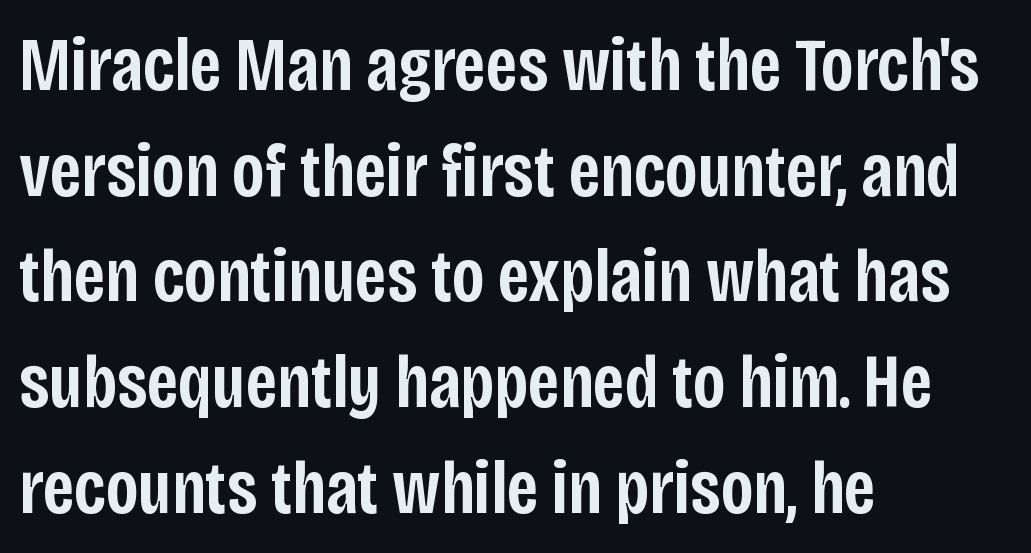
Q: Is the text bold? A: Semi-bold.
Q: Is the text italic (slanted)? A: No, it is upright.
Q: Is the typeface a serif or a sans-serif typeface? A: Sans-serif.
Q: Is the text underlined? A: No.
Q: How is the paragraph aligned? A: Left-aligned.
Q: Is the spacing between letters normal or unusually wide? A: Normal.
Q: Is the spacing between lines tight, normal or loose? A: Normal.
Q: Width (condensed, normal, or wide)? A: Condensed.
Q: Stroke contrast? A: Low.
Q: x-height? A: Large.
Q: Monospaced? A: No.
